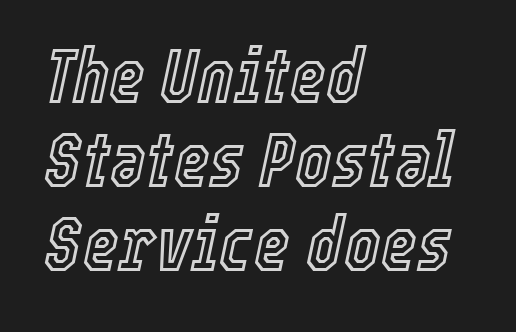
{"italic": "yes", "lean": "right", "slant_degrees": 12, "width": "condensed", "x_height": "medium", "monospaced": "no", "underline": "no", "align": "left", "line_spacing": "tight", "line_spacing_ratio": 1.09, "letter_spacing": "normal", "letter_spacing_em": 0.0, "glyph_px": 77}
